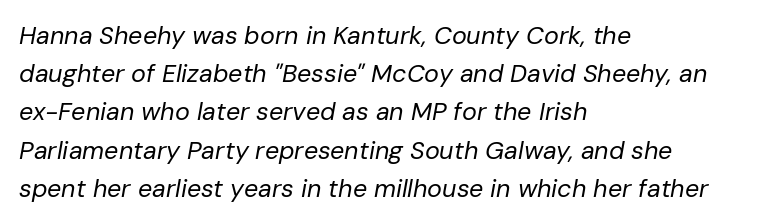
Q: Is the text bold? A: No.
Q: Is the text italic (slanted)? A: Yes, it leans right by about 10 degrees.
Q: Is the text underlined? A: No.
Q: How is the paragraph aligned? A: Left-aligned.
Q: Is the spacing between letters normal or unusually wide? A: Normal.
Q: Is the spacing between lines tight, normal or loose? A: Normal.
